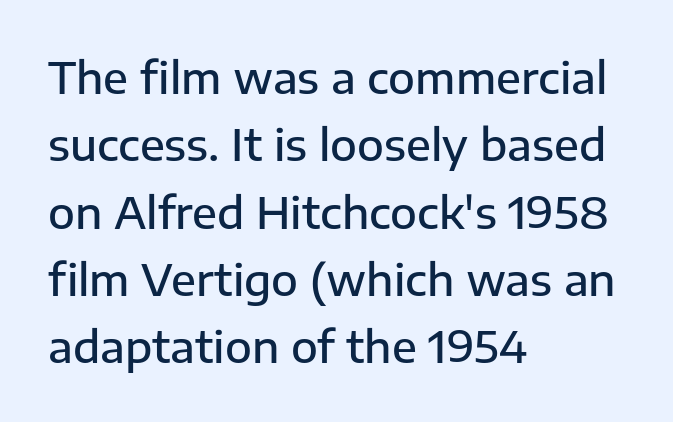
The characters display no serif detailing; their extremities are plain. The rendering uses a moderate line-height, typical for paragraphs. Stroke thickness is moderately raised; the sample reads as semibold. Is there any slant? The stems are plumb. The glyphs are unaccompanied by any horizontal stroke below them.
